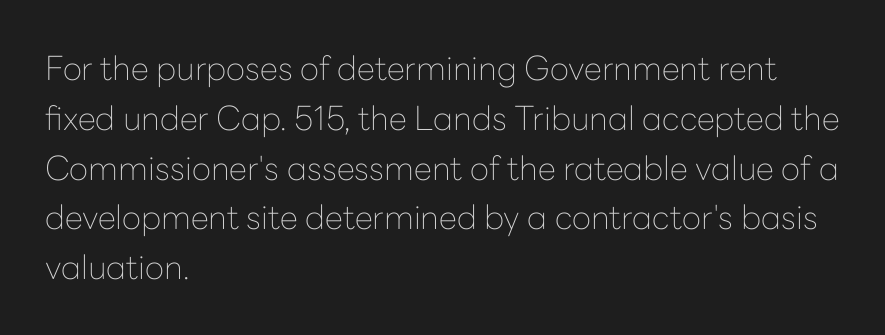
The compositor pushed each line to the left boundary. It's the straight-up-and-down kind of type. Notice how descenders clear the ascenders below comfortably — that's standard leading. You can tell from the bare stems that sans-serif type was used. The glyphs are unaccompanied by any horizontal stroke below them.
